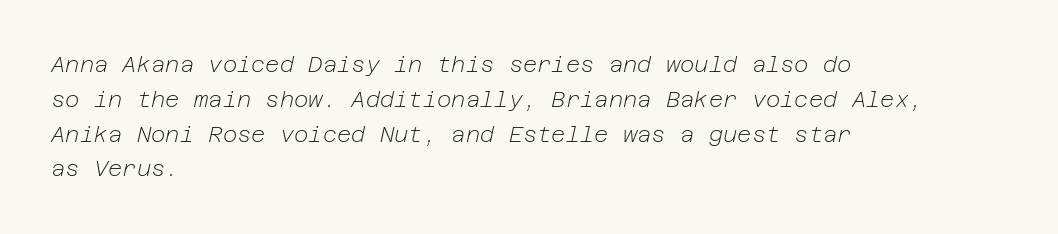
The image shows 22 px text type, italic (leaning right); set left-aligned, normal line spacing (1.58x), normal letter spacing, not underlined.
